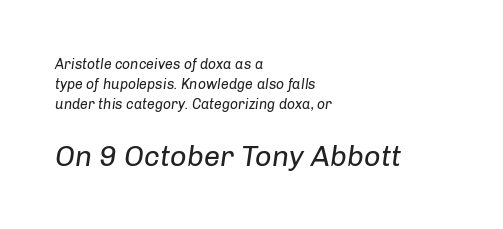
Q: Is the text bold? A: No.
Q: Is the text italic (slanted)? A: Yes, it leans right by about 8 degrees.
Q: Is the text underlined? A: No.
Q: How is the paragraph aligned? A: Left-aligned.
Q: Is the spacing between letters normal or unusually wide? A: Normal.
Q: Is the spacing between lines tight, normal or loose? A: Normal.
Q: Which block of text is set in a larger size, the first (top) or the second (bottom)? A: The second (bottom) one.
Q: Width (condensed, normal, or wide)? A: Normal.
Q: Stroke contrast? A: Low.
Q: x-height? A: Medium.
Q: Monospaced? A: No.
